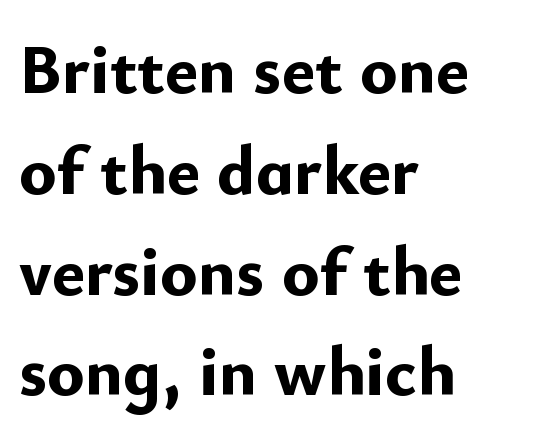
Serifs: no, the terminals of the letterforms are clean. Quick note: underline off. Italic: no, the glyphs are upright roman. Baseline-to-baseline distance is the conventional proportion of letter height. The strokes are fattened all the way to bold. Horizontal alignment here is leftward, the default for most running prose.
